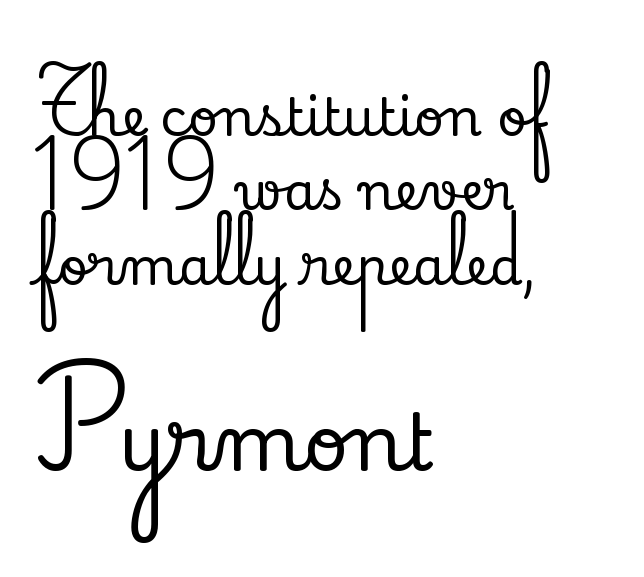
The image shows 78 px serif type, upright; set left-aligned, normal line spacing (1.43x), normal letter spacing, not underlined; the second (bottom) block is 1.5x larger; low stroke contrast and a small x-height.
